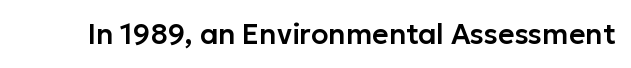
Tracking here is standard; glyphs follow each other at the usual distance. You can tell it's not italic because the verticals are truly vertical. Typographically, this falls in the sans-serif category. The letters advance in unequal steps, a hallmark of proportional type. No word sits above an underline.
